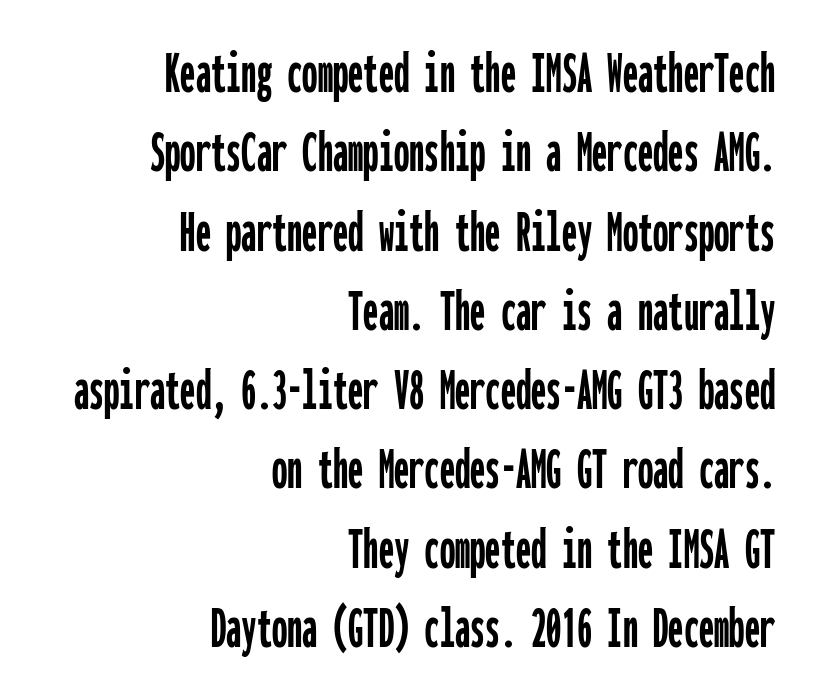
This sample uses an upright cut, with every glyph sitting square on the baseline. Nobody drew a line under any word here. Note the uniform advance width — an 'i' takes as much space as an 'm'. These lines are set flush right with a ragged left edge. The face used here is a sans, in the tradition of grotesques and geometrics. The lines sit at an ordinary, default distance from one another.
